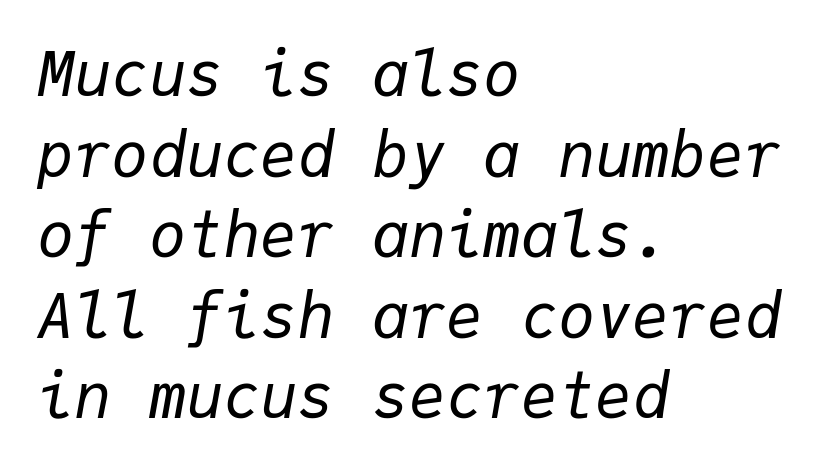
{"italic": "yes", "lean": "right", "slant_degrees": 9, "bold": "no", "weight": "regular", "width": "normal", "stroke_contrast": "low", "x_height": "medium", "monospaced": "yes", "underline": "no", "align": "left", "line_spacing": "normal", "line_spacing_ratio": 1.3, "letter_spacing": "normal", "letter_spacing_em": 0.0, "glyph_px": 62}
